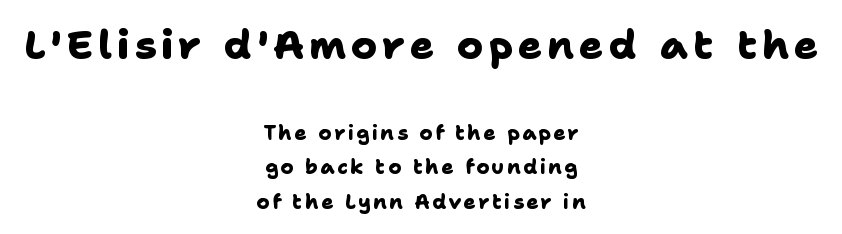
The image shows 40 px heavy sans-serif type; set centered, line spacing 1.72x, not underlined; the first (top) block is 2.0x larger; low stroke contrast and a medium x-height.
